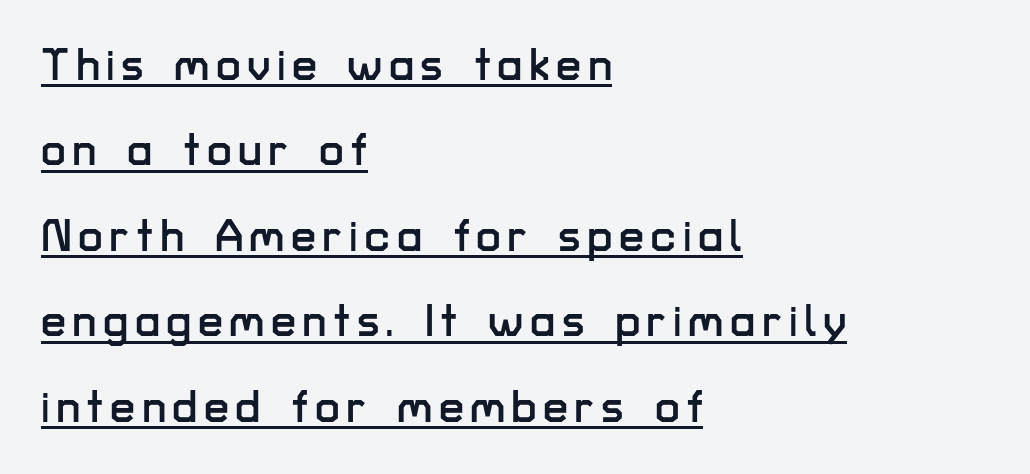
The image shows 45 px sans-serif type, upright; set left-aligned, loose line spacing (1.9x), underlined; low stroke contrast and a medium x-height.
